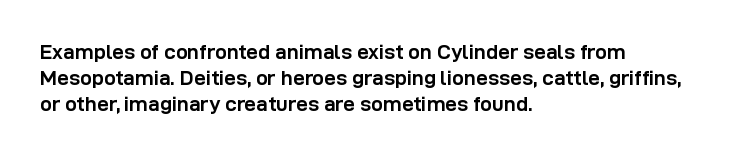
The image shows 21 px bold type, upright; set left-aligned, line spacing 1.23x, normal letter spacing, not underlined.
